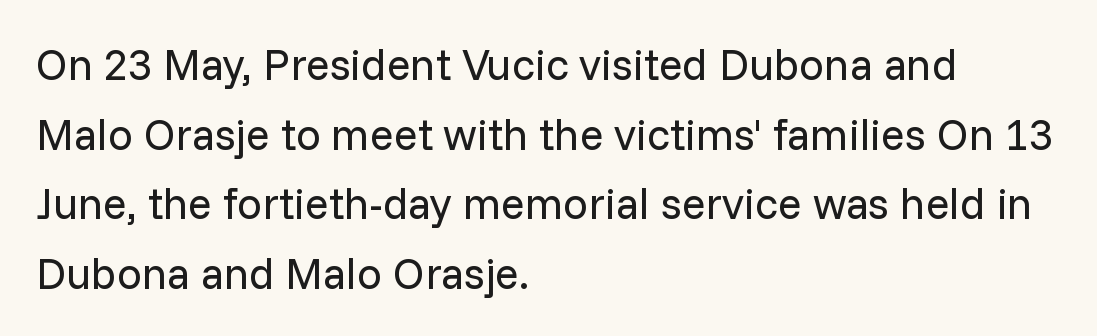
{"serif": "no", "italic": "no", "bold": "no", "weight": "regular", "width": "normal", "stroke_contrast": "low", "x_height": "medium", "monospaced": "no", "underline": "no", "align": "left", "line_spacing": "normal", "line_spacing_ratio": 1.58, "letter_spacing": "normal", "letter_spacing_em": 0.0, "glyph_px": 44}
